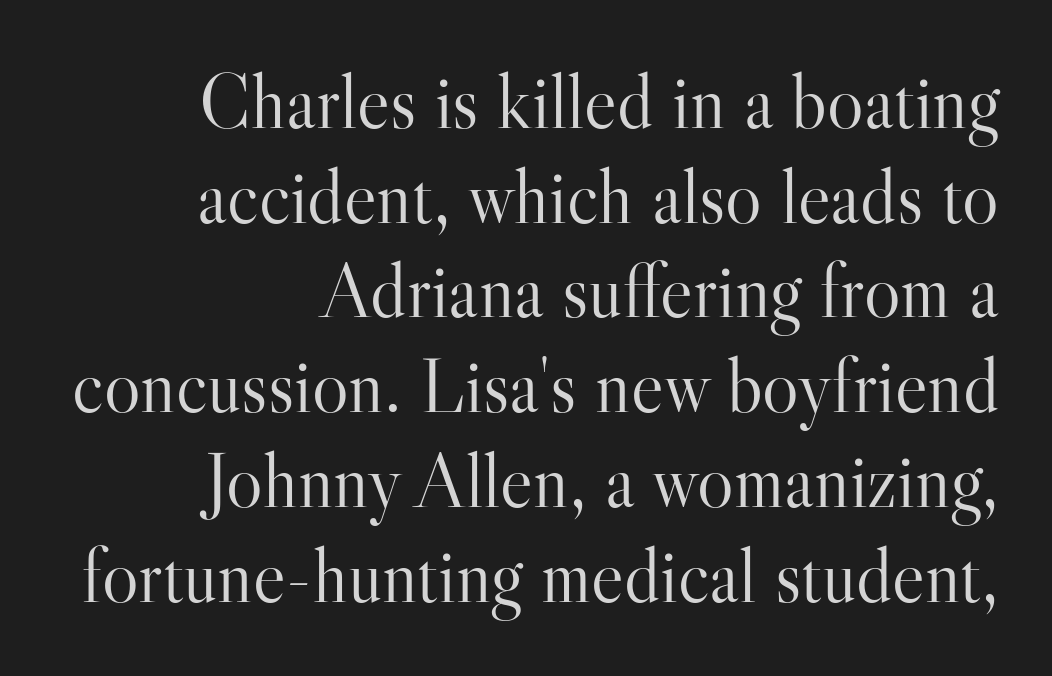
{"serif": "yes", "italic": "no", "bold": "no", "weight": "light", "width": "normal", "stroke_contrast": "high", "x_height": "small", "monospaced": "no", "underline": "no", "align": "right", "line_spacing_ratio": 1.23, "letter_spacing": "normal", "letter_spacing_em": 0.0, "glyph_px": 77}
